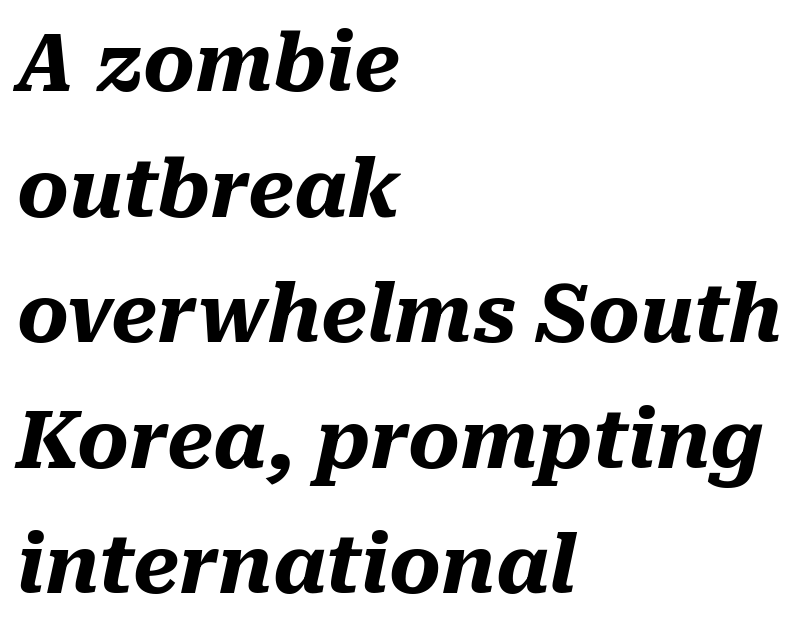
The image shows 79 px heavy type, italic (leaning right); set left-aligned, normal line spacing (1.59x), normal letter spacing, not underlined; medium stroke contrast and a medium x-height.
